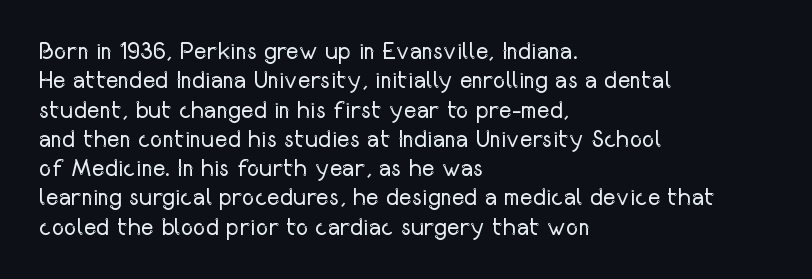
Notice how the stems are strictly vertical — no italics here. Standard letterfit; no display-style spreading of the glyphs. The space beneath each line is pristine and unruled. Counters stay open thanks to moderate or lighter strokes. A classic flush-left, rag-right setting is used for this passage.
